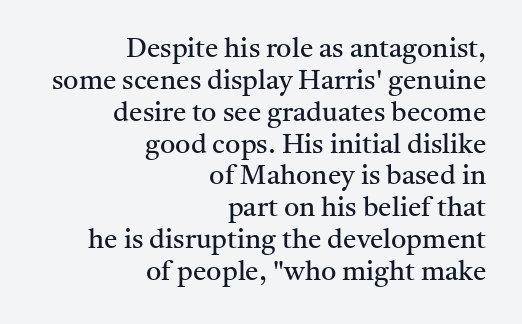
{"italic": "no", "bold": "no", "underline": "no", "align": "right", "line_spacing_ratio": 1.18, "letter_spacing": "normal", "letter_spacing_em": 0.0, "glyph_px": 27}
